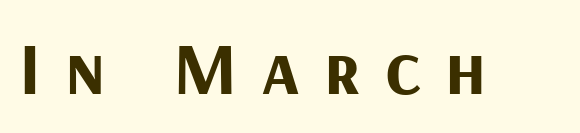
Q: Is the text bold? A: Yes.
Q: Is the text italic (slanted)? A: No, it is upright.
Q: Is the typeface a serif or a sans-serif typeface? A: Sans-serif.
Q: Is the text underlined? A: No.
Q: Is the spacing between letters normal or unusually wide? A: Unusually wide.
Q: Width (condensed, normal, or wide)? A: Normal.
Q: Stroke contrast? A: Medium.
Q: x-height? A: Medium.
Q: Monospaced? A: No.
